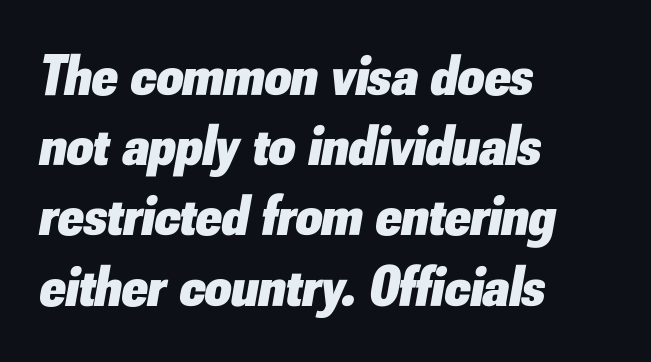
{"italic": "yes", "lean": "right", "slant_degrees": 10, "bold": "yes", "weight": "heavy", "width": "normal", "stroke_contrast": "low", "x_height": "small", "monospaced": "no", "underline": "no", "align": "left", "line_spacing_ratio": 1.21, "letter_spacing": "normal", "letter_spacing_em": 0.0, "glyph_px": 58}
